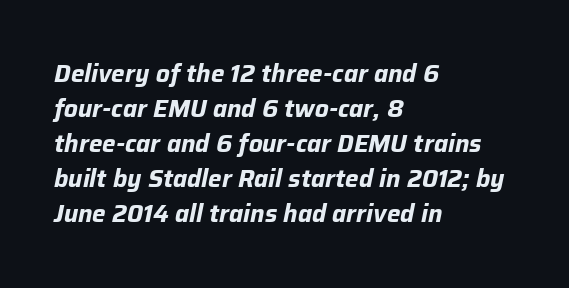
Q: Is the text bold? A: Yes.
Q: Is the text italic (slanted)? A: Yes, it leans right by about 12 degrees.
Q: Is the text underlined? A: No.
Q: How is the paragraph aligned? A: Left-aligned.
Q: Is the spacing between letters normal or unusually wide? A: Normal.
Q: Is the spacing between lines tight, normal or loose? A: Normal.
